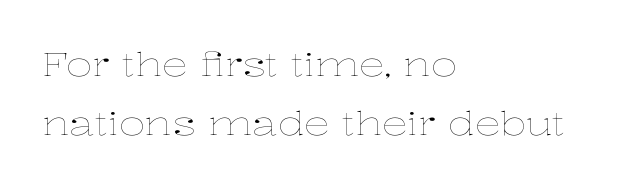
The image shows 32 px thin, wide type, upright; set left-aligned, line spacing 1.83x, normal letter spacing, not underlined; low stroke contrast and a medium x-height.
